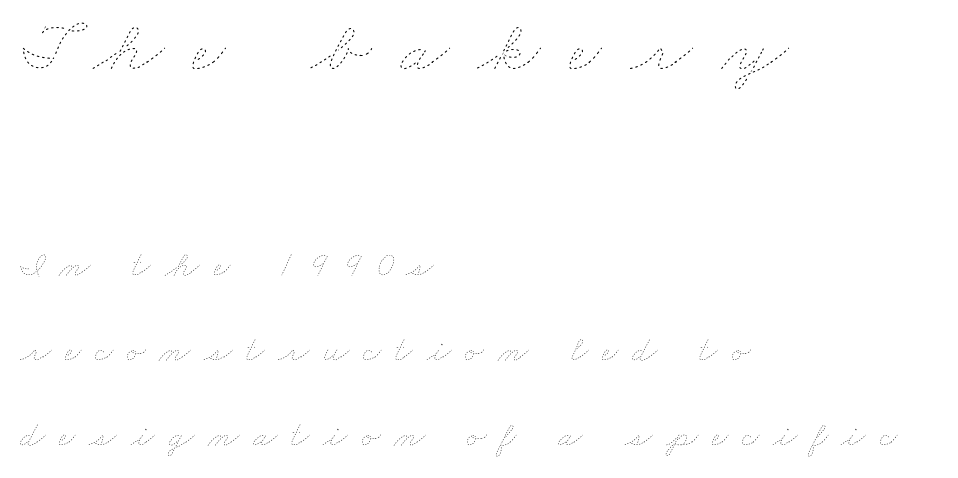
{"bold": "no", "weight": "thin", "width": "wide", "stroke_contrast": "low", "x_height": "small", "monospaced": "no", "underline": "no", "align": "left", "line_spacing": "loose", "line_spacing_ratio": 2.36, "letter_spacing": "wide", "letter_spacing_em": 0.38, "larger_block": "first", "size_ratio": 2.03, "glyph_px": 73}
